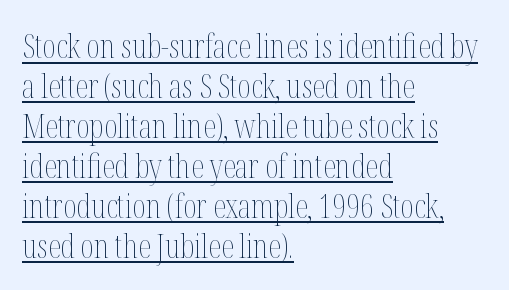
{"italic": "no", "bold": "no", "weight": "thin", "width": "condensed", "stroke_contrast": "medium", "x_height": "medium", "monospaced": "no", "underline": "yes", "align": "left", "line_spacing_ratio": 1.21, "letter_spacing": "normal", "letter_spacing_em": 0.0, "glyph_px": 33}
